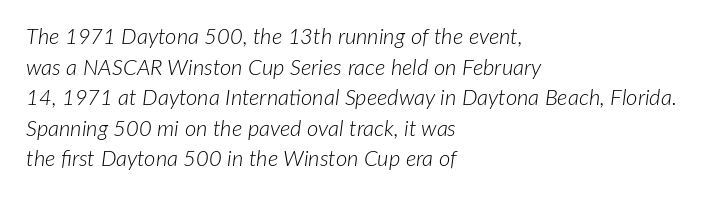
Q: Is the text bold? A: No.
Q: Is the text italic (slanted)? A: Yes, it leans right by about 7 degrees.
Q: Is the text underlined? A: No.
Q: How is the paragraph aligned? A: Left-aligned.
Q: Is the spacing between letters normal or unusually wide? A: Normal.
Q: Is the spacing between lines tight, normal or loose? A: Normal.
